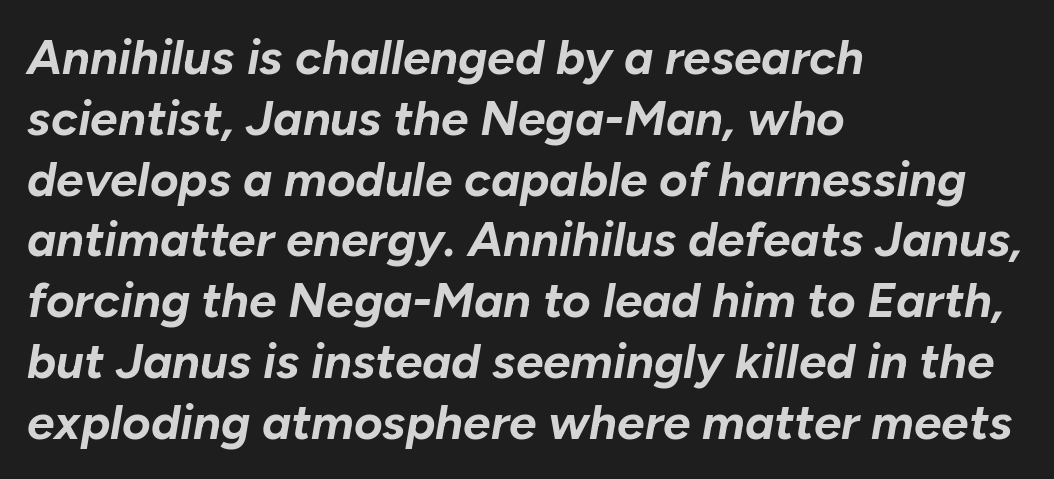
Compared with an ordinary text face, these strokes are far heavier — a full bold. Horizontally, the lines are justified to the leading edge only. Quick note: underline off. Each word holds together tightly as a unit, with standard inter-letter gaps. These lines were composed using italics.
